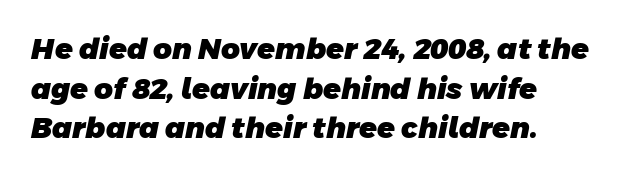
{"serif": "no", "bold": "yes", "weight": "heavy", "width": "normal", "stroke_contrast": "low", "x_height": "large", "monospaced": "no", "underline": "no", "align": "left", "line_spacing": "normal", "line_spacing_ratio": 1.37, "letter_spacing": "normal", "letter_spacing_em": 0.0, "glyph_px": 29}
